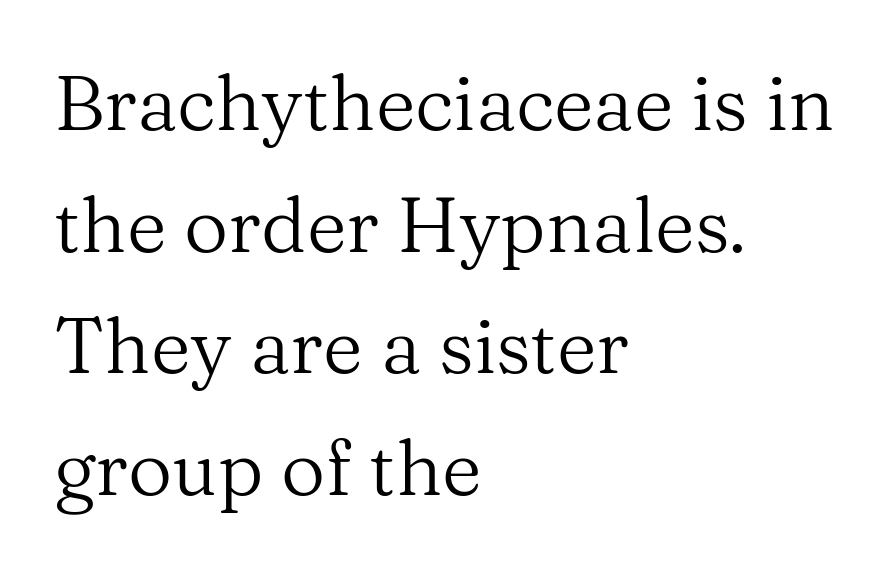
How are the letters spaced? Ordinarily, with no added tracking. Is this a heavy cut? Hardly; it is regular or lighter. The letters advance in unequal steps, a hallmark of proportional type. Vertical strokes here are truly vertical. These lines sit exactly where default settings would place them. Check the space under the baseline: it is left empty.
